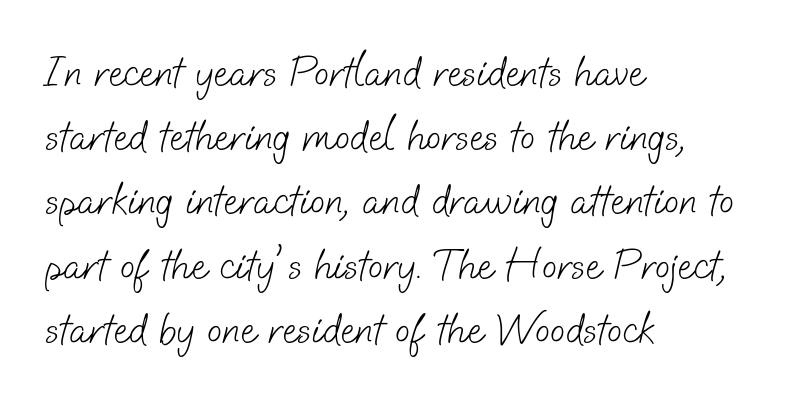
{"serif": "no", "bold": "no", "weight": "light", "width": "normal", "stroke_contrast": "low", "x_height": "small", "monospaced": "no", "underline": "no", "align": "left", "line_spacing": "normal", "line_spacing_ratio": 1.46, "letter_spacing": "normal", "letter_spacing_em": 0.0, "glyph_px": 44}
